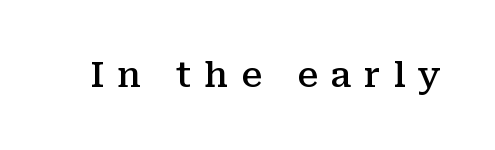
A roman cut, with each character standing at attention. Has an underline been added? It has not. I'd call this a serif setting — the letters wear small feet. This sample uses expanded letter spacing, leaving extra air between glyphs. Here the designer chose a conventional face with non-uniform glyph widths. Typesetter's note: demi weight, one step under bold.
